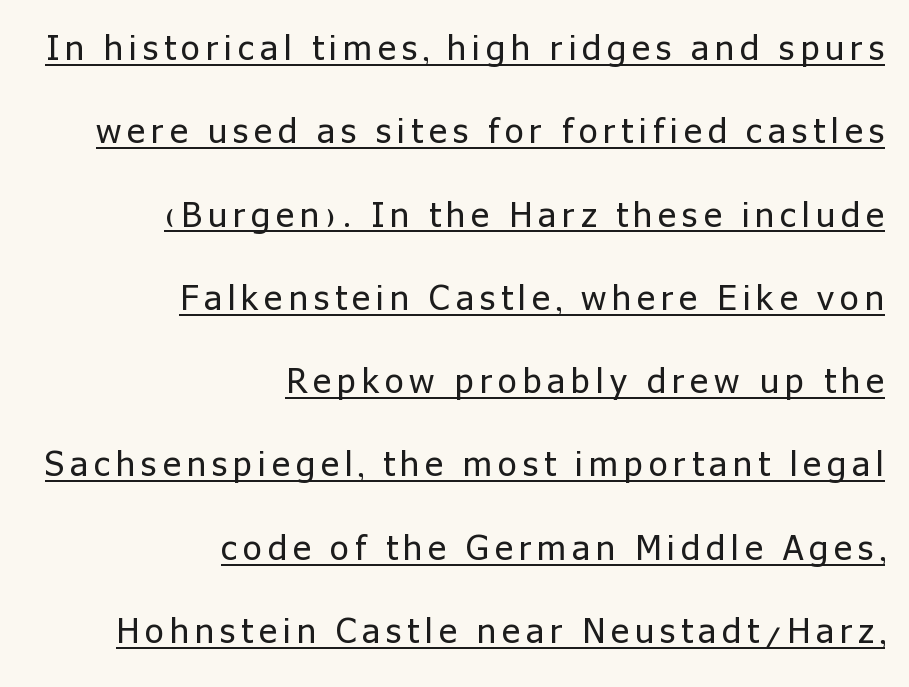
The image shows 34 px regular-weight sans-serif type, upright; set right-aligned, loose line spacing (2.45x), underlined; low stroke contrast and a medium x-height.
